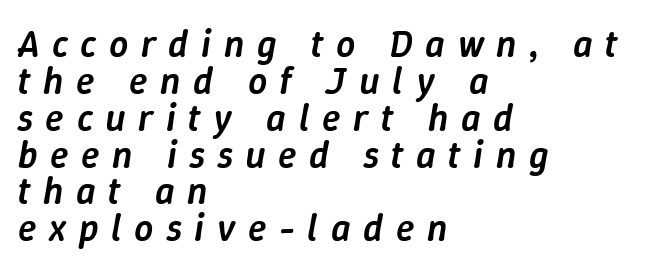
The image shows 38 px semibold type, italic (leaning right); set left-aligned, tight line spacing (0.97x), unusually wide letter spacing (+0.33 em), not underlined; low stroke contrast and a medium x-height.
